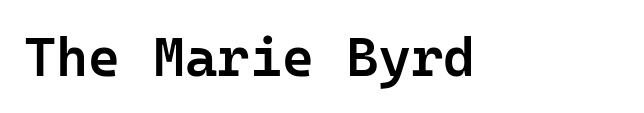
The image shows 55 px semibold sans-serif type, upright, monospaced; set normal letter spacing, not underlined; low stroke contrast and a medium x-height.
